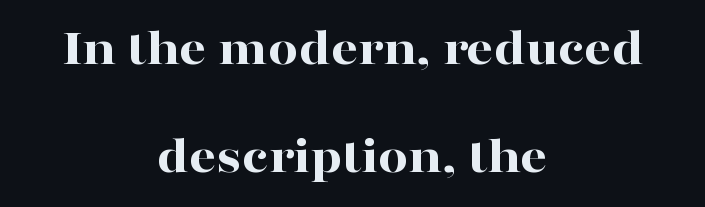
Q: Is the text bold? A: Yes.
Q: Is the text italic (slanted)? A: No, it is upright.
Q: Is the typeface a serif or a sans-serif typeface? A: Serif.
Q: Is the text underlined? A: No.
Q: How is the paragraph aligned? A: Centered.
Q: Is the spacing between letters normal or unusually wide? A: Normal.
Q: Is the spacing between lines tight, normal or loose? A: Loose.
Q: Width (condensed, normal, or wide)? A: Wide.
Q: Stroke contrast? A: High.
Q: x-height? A: Medium.
Q: Monospaced? A: No.
